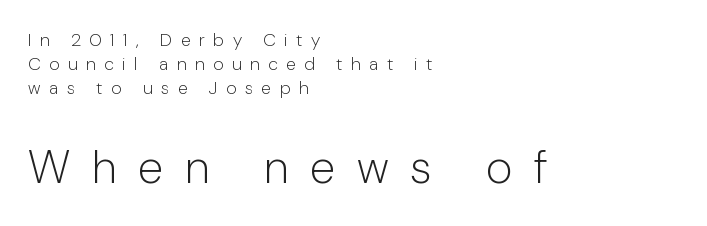
Between one letter and the next there's a generous, obvious gap. A clean baseline with only descenders dipping below it. Does the copy run flush right? No — it runs flush left. Every character sits straight up, as roman type does. You could not count columns in this text — the font is proportionally spaced. Regarding serifs, this sample does without them.
